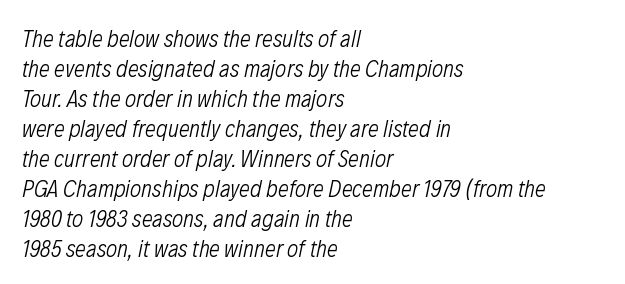
Q: Is the text bold? A: No.
Q: Is the text italic (slanted)? A: Yes, it leans right by about 12 degrees.
Q: Is the text underlined? A: No.
Q: How is the paragraph aligned? A: Left-aligned.
Q: Is the spacing between letters normal or unusually wide? A: Normal.
Q: Is the spacing between lines tight, normal or loose? A: Normal.
